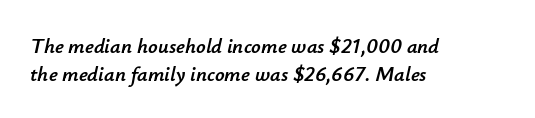
{"italic": "yes", "lean": "right", "slant_degrees": 12, "underline": "no", "align": "left", "line_spacing": "normal", "line_spacing_ratio": 1.32, "letter_spacing": "normal", "letter_spacing_em": 0.0, "glyph_px": 21}
